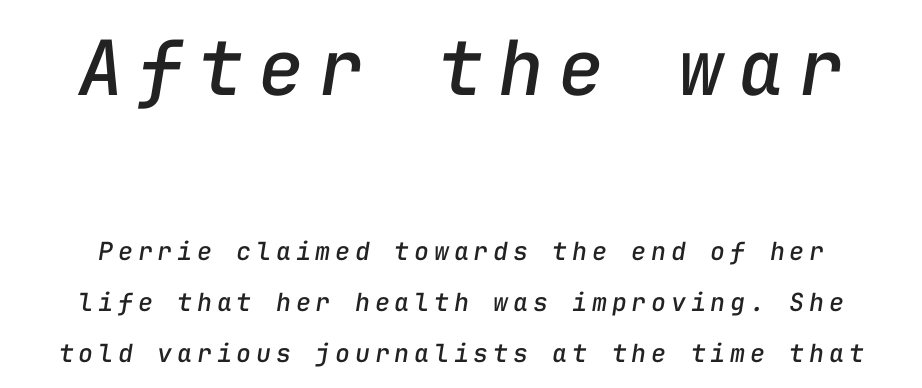
{"italic": "yes", "lean": "right", "slant_degrees": 9, "width": "normal", "stroke_contrast": "low", "x_height": "medium", "monospaced": "yes", "underline": "no", "line_spacing": "loose", "line_spacing_ratio": 2.05, "larger_block": "first", "size_ratio": 3.04, "glyph_px": 76}
